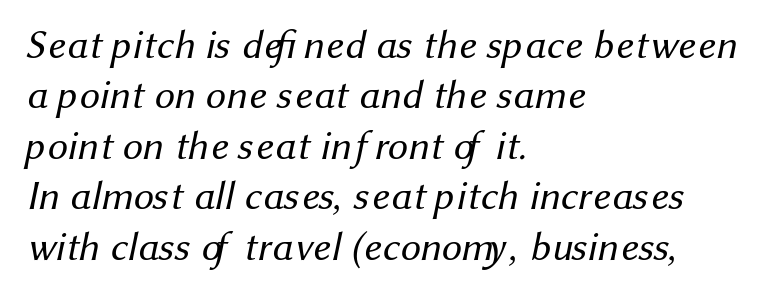
The image shows 40 px regular-weight sans-serif type; set left-aligned, normal line spacing (1.26x), normal letter spacing, not underlined; medium stroke contrast and a medium x-height.
